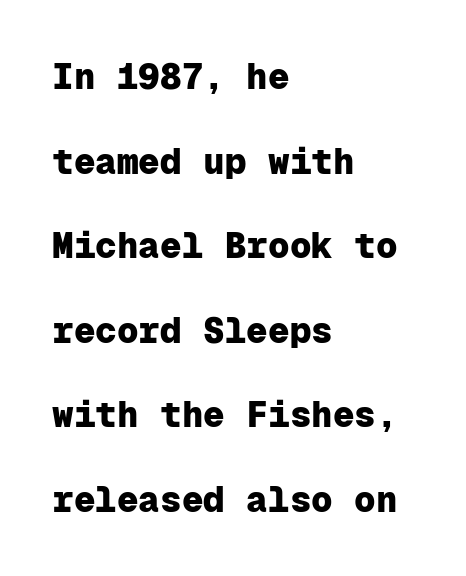
The area under the type is left untouched. The passage shown is typed in a monospace face where columns stay perfectly aligned. Standard letterfit; no display-style spreading of the glyphs. In terms of posture, this sample is upright. The passage shown is typeset with a sans-serif family.
